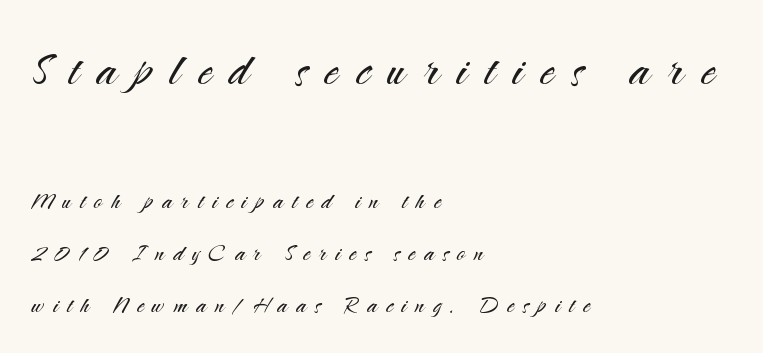
Q: Is the text bold? A: No.
Q: Is the text italic (slanted)? A: Yes.
Q: Is the typeface a serif or a sans-serif typeface? A: Sans-serif.
Q: Is the text underlined? A: No.
Q: How is the paragraph aligned? A: Left-aligned.
Q: Is the spacing between letters normal or unusually wide? A: Unusually wide.
Q: Which block of text is set in a larger size, the first (top) or the second (bottom)? A: The first (top) one.
Q: Width (condensed, normal, or wide)? A: Normal.
Q: Stroke contrast? A: Medium.
Q: x-height? A: Small.
Q: Monospaced? A: No.
